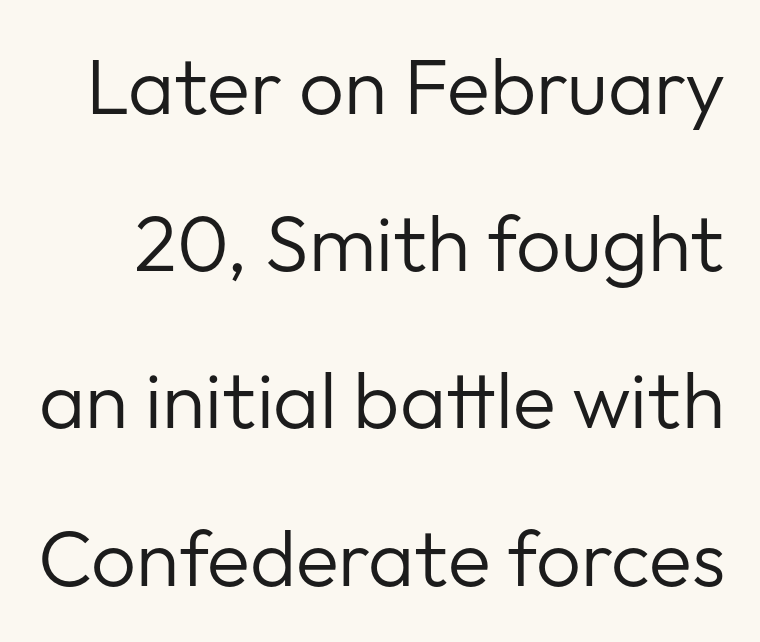
Check the space under the baseline: it is left empty. Students, observe: this is what heavily led, spacious text looks like. Varying glyph widths throughout — classic text-font behaviour. The font family rendered here belongs to the sans-serif group. Counters stay open thanks to moderate or lighter strokes. Ordinary non-slanted type is in use.
